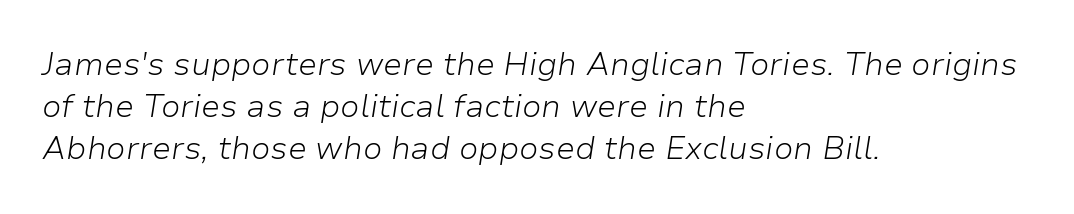
{"italic": "yes", "lean": "right", "slant_degrees": 9, "bold": "no", "weight": "light", "width": "normal", "stroke_contrast": "low", "x_height": "medium", "monospaced": "no", "underline": "no", "align": "left", "line_spacing": "normal", "line_spacing_ratio": 1.32, "letter_spacing": "normal", "letter_spacing_em": 0.0, "glyph_px": 32}
